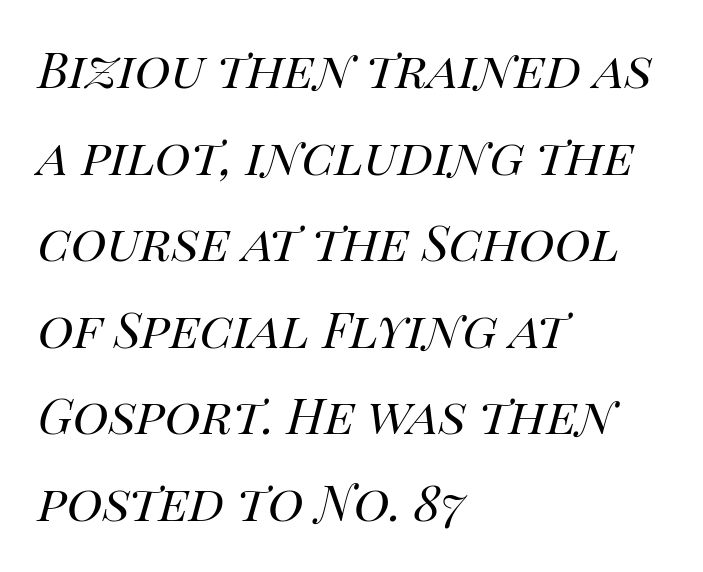
The image shows 61 px regular-weight type, italic (leaning right); set left-aligned, normal line spacing (1.42x), normal letter spacing, not underlined; high stroke contrast and a large x-height.
